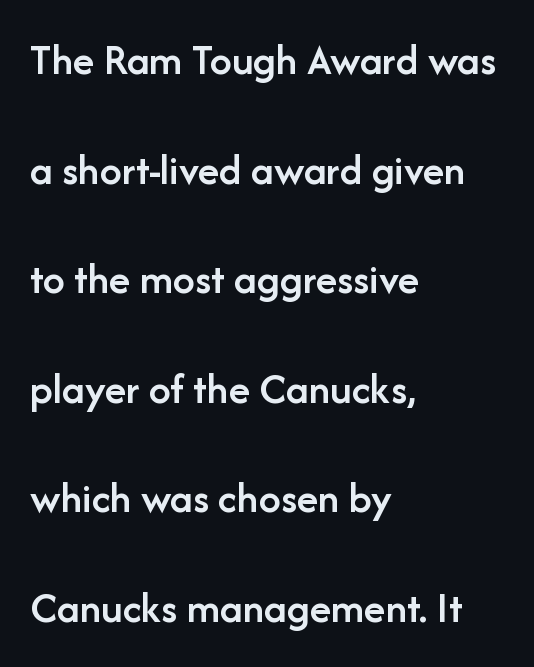
Q: Is the text bold? A: Semi-bold.
Q: Is the text italic (slanted)? A: No, it is upright.
Q: Is the typeface a serif or a sans-serif typeface? A: Sans-serif.
Q: Is the text underlined? A: No.
Q: How is the paragraph aligned? A: Left-aligned.
Q: Is the spacing between letters normal or unusually wide? A: Normal.
Q: Is the spacing between lines tight, normal or loose? A: Loose.
Q: Width (condensed, normal, or wide)? A: Normal.
Q: Stroke contrast? A: Low.
Q: x-height? A: Medium.
Q: Monospaced? A: No.
